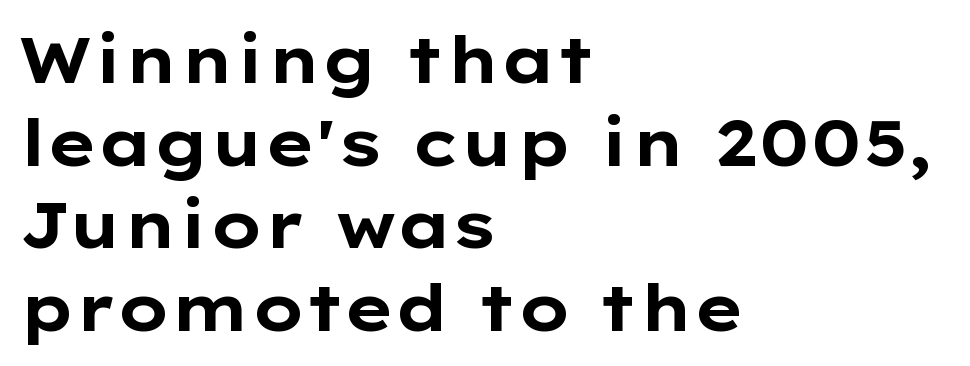
The image shows 65 px bold, wide sans-serif type, upright; set left-aligned, normal line spacing (1.27x), normal letter spacing, not underlined; low stroke contrast and a medium x-height.
